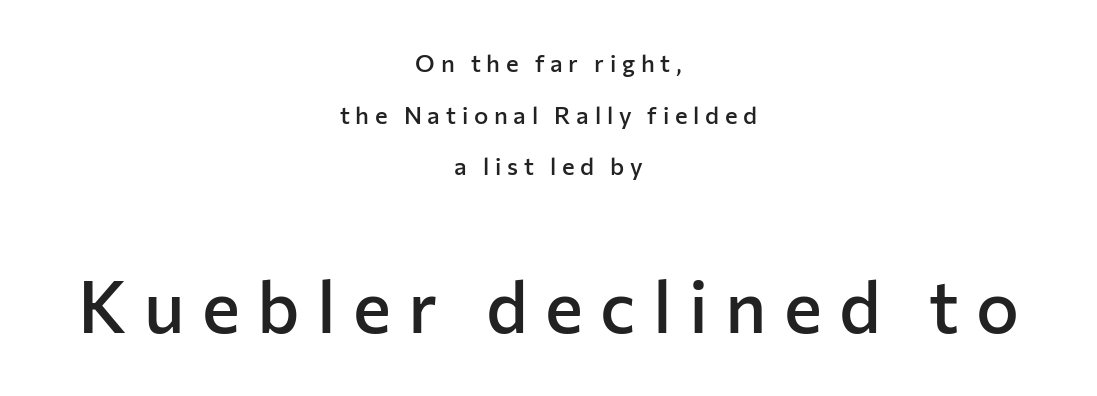
Typesetter's note: demi weight, one step under bold. The letterforms stand isolated, each surrounded by extra space. Tall strokes in this sample are plumb rather than angled. The whitespace from short lines is split evenly between both sides. I'd call this a sans setting — the letters go barefoot. Quick note: interline space is abundant.
